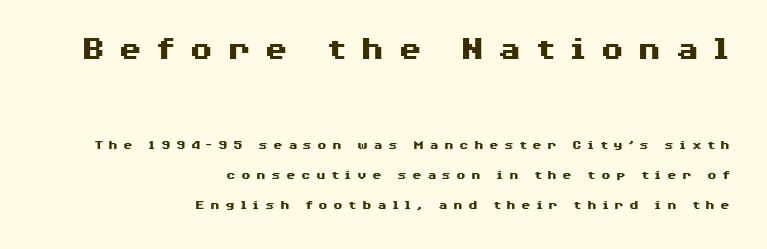
Vertical strokes here are truly vertical. Here the designer chose a conventional face with non-uniform glyph widths. Airy leading. Decoration check: the copy has no underline.
